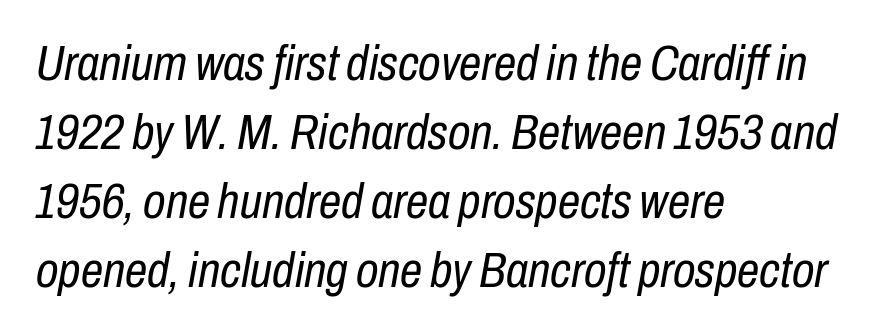
{"italic": "yes", "lean": "right", "slant_degrees": 10, "bold": "no", "weight": "regular", "width": "condensed", "stroke_contrast": "low", "x_height": "medium", "monospaced": "no", "underline": "no", "align": "left", "line_spacing": "normal", "line_spacing_ratio": 1.38, "letter_spacing": "normal", "letter_spacing_em": 0.0, "glyph_px": 50}
